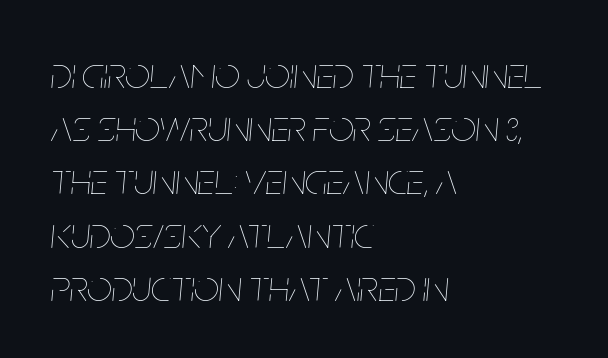
{"italic": "yes", "lean": "right", "slant_degrees": 5, "bold": "no", "weight": "thin", "width": "condensed", "stroke_contrast": "low", "x_height": "large", "monospaced": "no", "underline": "no", "align": "left", "line_spacing_ratio": 1.21, "letter_spacing": "normal", "letter_spacing_em": 0.0, "glyph_px": 44}
